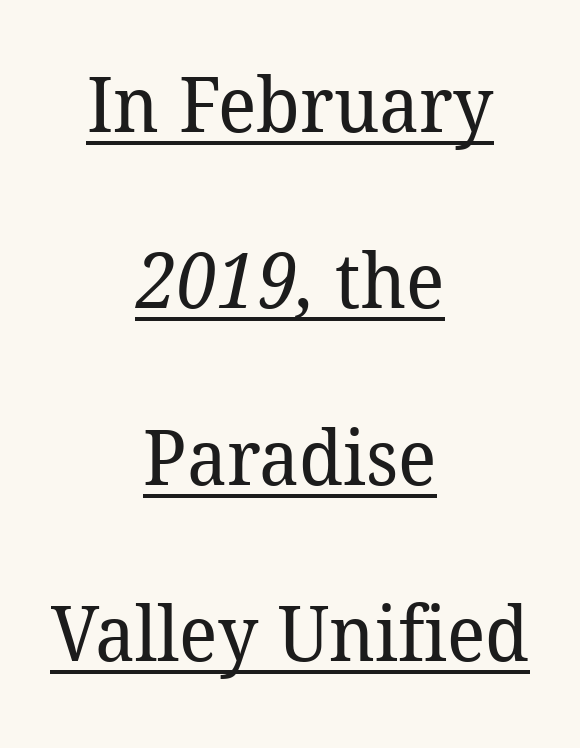
The image shows 77 px regular-weight serif type; set centered, loose line spacing (2.29x), normal letter spacing, underlined; low stroke contrast and a medium x-height.
